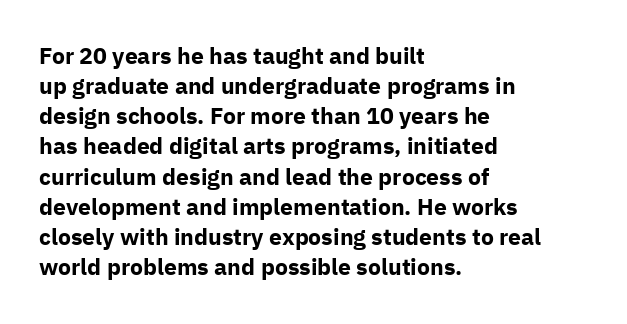
Does extra space separate the letters? No, they use regular spacing. The passage is arranged the way most books set body copy — flush left. Successive baselines arrive at the customary interval. Posture: upright roman. Is the type bold? Yes — the strokes are clearly thick and heavy.
